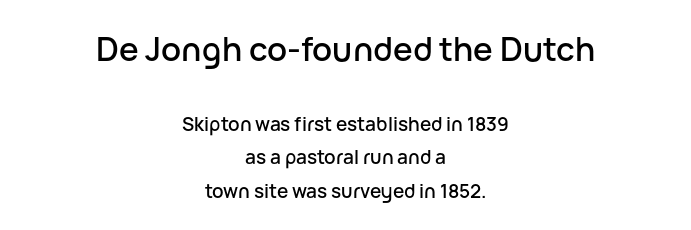
Proportional: the letters do not fall into vertical columns. These lines were composed using upright roman letters. Each word holds together tightly as a unit, with standard inter-letter gaps. Neither beginnings nor endings align; midpoints do. Underline: absent. Bigger letters appear in the top chunk; the bottom chunk is reduced.
